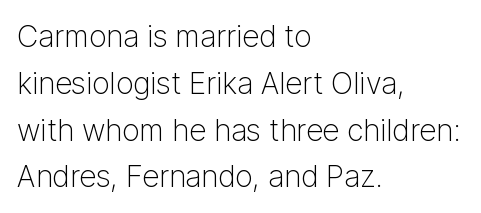
Q: Is the text bold? A: No.
Q: Is the text italic (slanted)? A: No, it is upright.
Q: Is the typeface a serif or a sans-serif typeface? A: Sans-serif.
Q: Is the text underlined? A: No.
Q: How is the paragraph aligned? A: Left-aligned.
Q: Is the spacing between letters normal or unusually wide? A: Normal.
Q: Is the spacing between lines tight, normal or loose? A: Normal.
Q: Width (condensed, normal, or wide)? A: Normal.
Q: Stroke contrast? A: Low.
Q: x-height? A: Medium.
Q: Monospaced? A: No.
